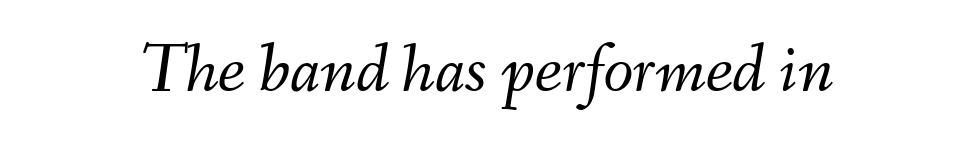
The image shows 69 px light type, italic (leaning right); set centered, normal letter spacing, not underlined; medium stroke contrast and a small x-height.
